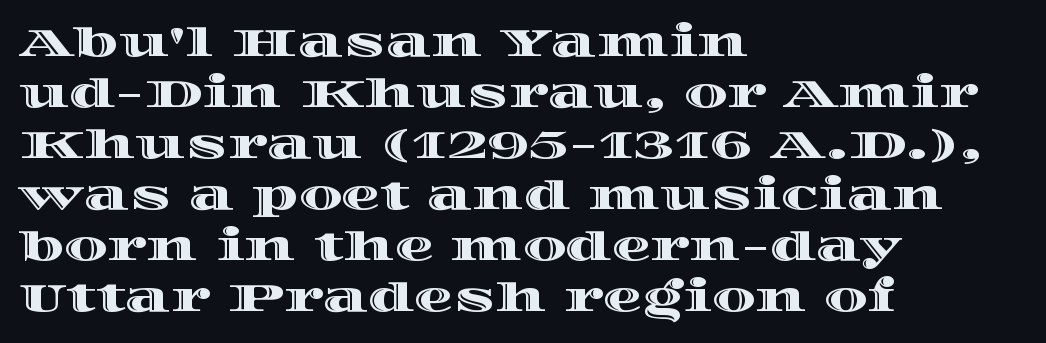
The image shows 39 px wide type, upright; set left-aligned, normal line spacing (1.31x), normal letter spacing, not underlined; a large x-height.
